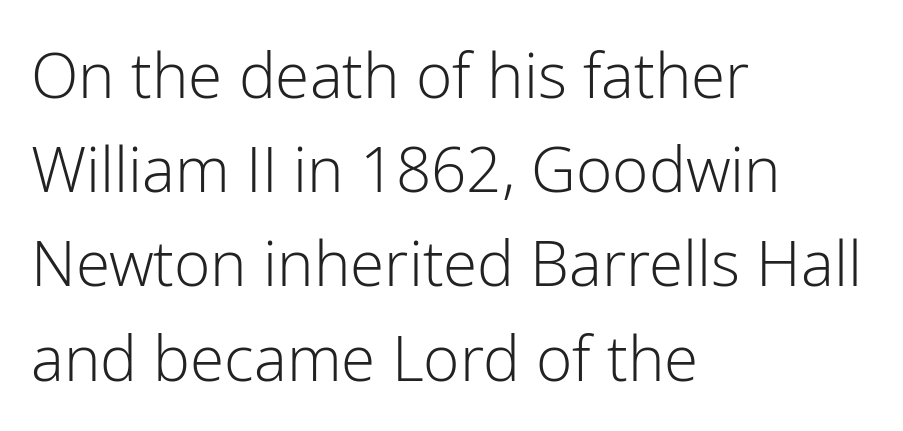
When letters stand straight like this, we call the style roman or upright. The rendering keeps characters at their native spacing. Students, observe: this is what conventionally led text looks like. The typeface chosen for these lines omits serifs. The letters advance in unequal steps, a hallmark of proportional type.
